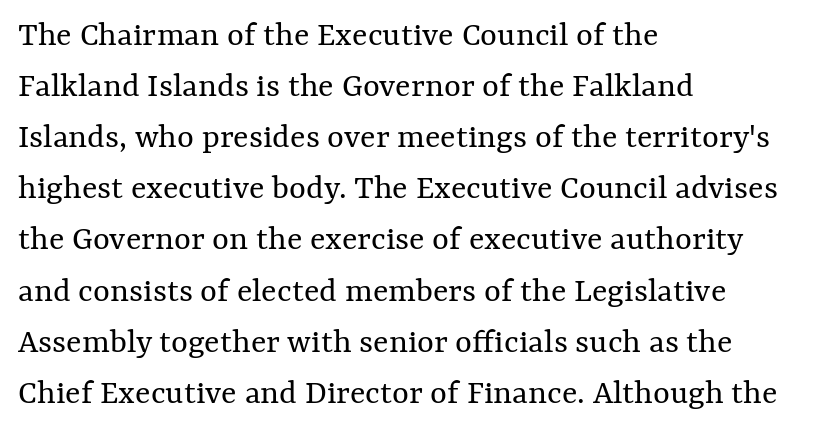
{"italic": "no", "bold": "no", "weight": "regular", "width": "normal", "stroke_contrast": "medium", "x_height": "medium", "monospaced": "no", "underline": "no", "align": "left", "line_spacing": "normal", "line_spacing_ratio": 1.42, "letter_spacing": "normal", "letter_spacing_em": 0.0, "glyph_px": 36}
